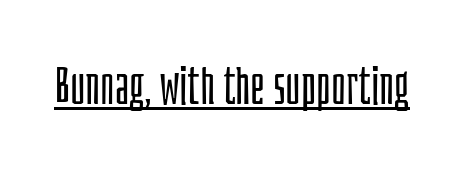
The letters advance in unequal steps, a hallmark of proportional type. Rendered with straight, roman letterforms. Words appear dense and cohesive because spacing is normal. This is not heavy type; no bold has been used. Has an underline been added? It has.
